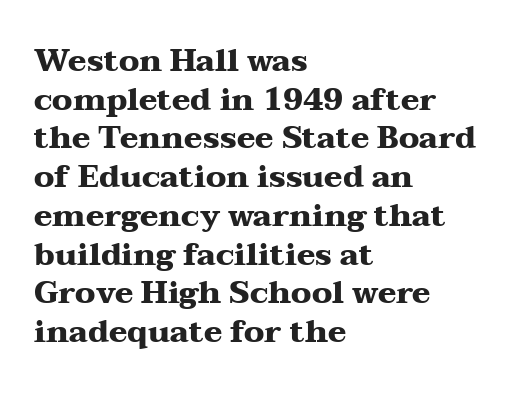
Q: Is the text bold? A: Yes.
Q: Is the text italic (slanted)? A: No, it is upright.
Q: Is the typeface a serif or a sans-serif typeface? A: Serif.
Q: Is the text underlined? A: No.
Q: How is the paragraph aligned? A: Left-aligned.
Q: Is the spacing between letters normal or unusually wide? A: Normal.
Q: Is the spacing between lines tight, normal or loose? A: Normal.
Q: Width (condensed, normal, or wide)? A: Wide.
Q: Stroke contrast? A: Medium.
Q: x-height? A: Medium.
Q: Monospaced? A: No.
